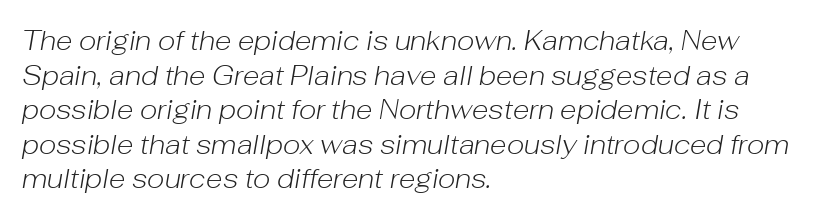
{"italic": "yes", "lean": "right", "slant_degrees": 10, "bold": "no", "underline": "no", "align": "left", "line_spacing": "normal", "line_spacing_ratio": 1.28, "letter_spacing": "normal", "letter_spacing_em": 0.0, "glyph_px": 27}
